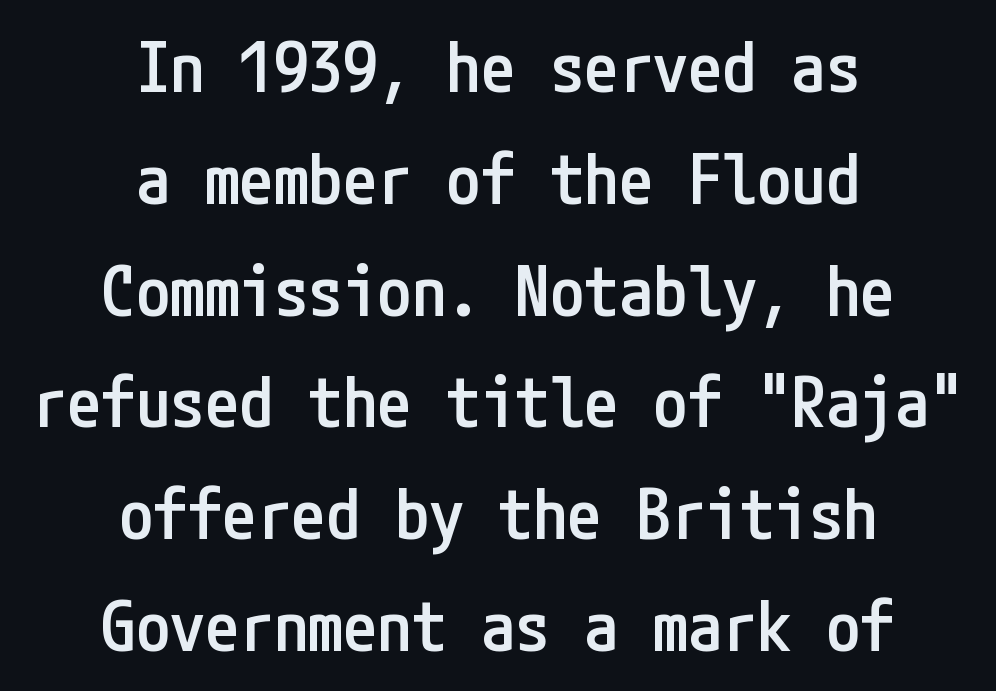
The image shows 69 px semibold, condensed sans-serif type, upright; set centered, normal line spacing (1.62x), normal letter spacing, not underlined; low stroke contrast and a medium x-height.
